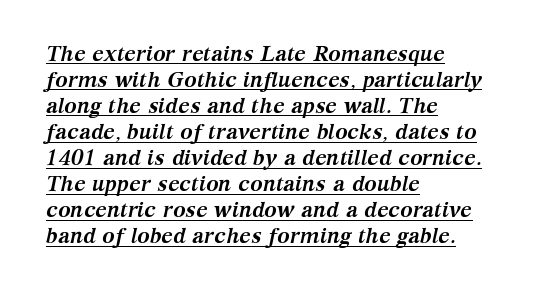
Style check: oblique. Spacing between characters is what you'd get straight out of the box. Notice how the passage keeps a crisp vertical edge on the left only. A continuous stroke trails under the words, as in a hyperlink.
